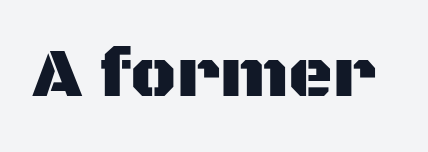
Q: Is the text italic (slanted)? A: No, it is upright.
Q: Is the typeface a serif or a sans-serif typeface? A: Sans-serif.
Q: Is the text underlined? A: No.
Q: Is the spacing between letters normal or unusually wide? A: Normal.
Q: Width (condensed, normal, or wide)? A: Normal.
Q: Stroke contrast? A: Medium.
Q: x-height? A: Large.
Q: Monospaced? A: No.
